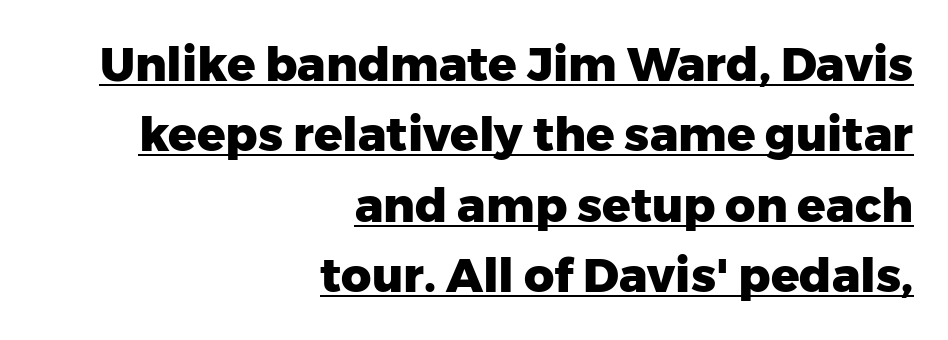
The image shows 47 px heavy sans-serif type, upright; set right-aligned, normal line spacing (1.5x), normal letter spacing, underlined; low stroke contrast and a medium x-height.
